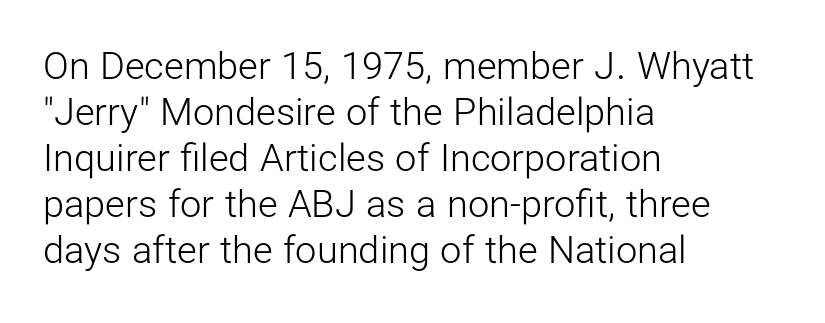
{"serif": "no", "italic": "no", "bold": "no", "weight": "light", "width": "normal", "stroke_contrast": "low", "x_height": "medium", "monospaced": "no", "underline": "no", "align": "left", "line_spacing_ratio": 1.21, "letter_spacing": "normal", "letter_spacing_em": 0.0, "glyph_px": 38}
